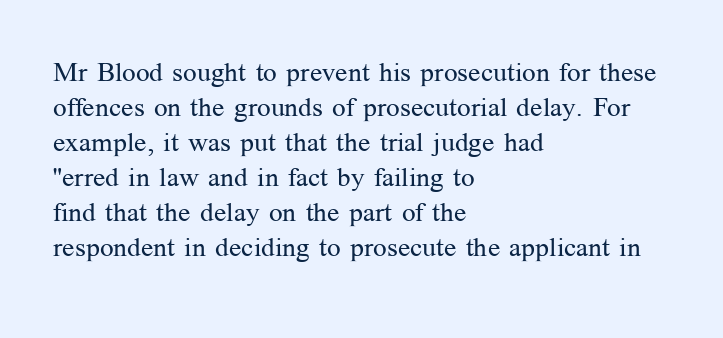
Style check: upright. Plain, unruled lines of type. The paragraph has a hard left edge and a soft right edge. This rendering leaves character spacing at its baseline value. A typesetter would call this leading conventional body-copy spacing. These glyphs show unthickened strokes, regular width or finer.
